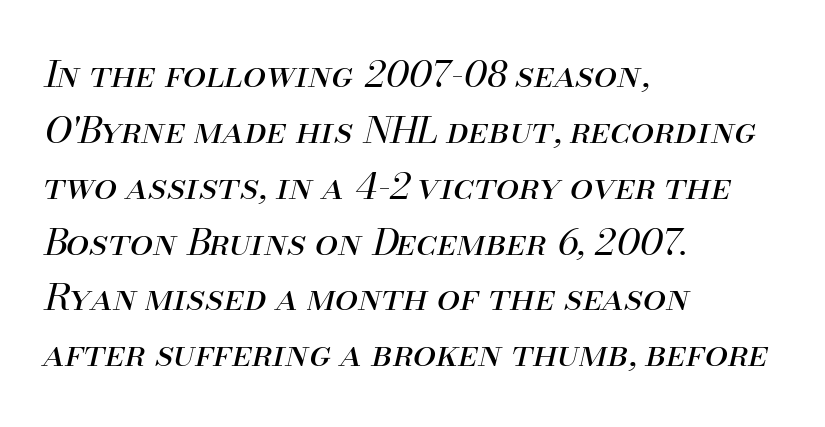
The image shows 37 px regular-weight type, italic (leaning right); set left-aligned, normal line spacing (1.51x), normal letter spacing, not underlined; medium stroke contrast and a small x-height.
